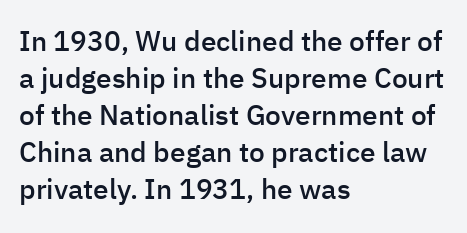
{"serif": "no", "italic": "no", "bold": "semi", "weight": "semibold", "width": "normal", "stroke_contrast": "low", "x_height": "medium", "monospaced": "no", "underline": "no", "align": "left", "line_spacing": "normal", "line_spacing_ratio": 1.32, "letter_spacing": "normal", "letter_spacing_em": 0.0, "glyph_px": 28}
